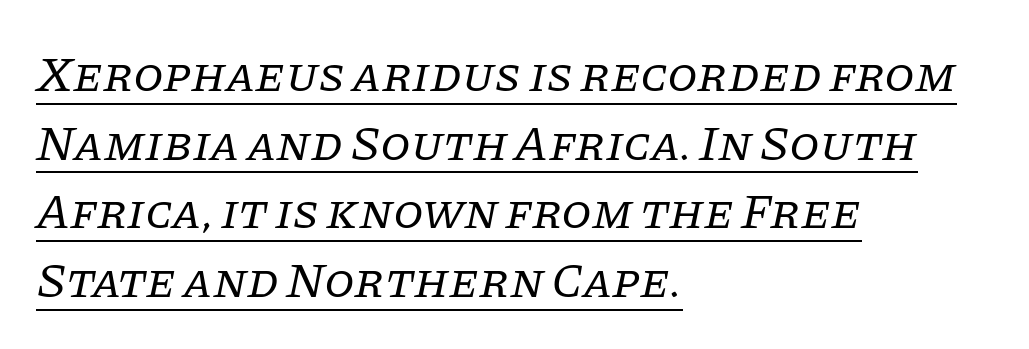
The image shows 49 px regular-weight serif type, italic (leaning right); set left-aligned, normal line spacing (1.4x), normal letter spacing, underlined; low stroke contrast and a large x-height.
